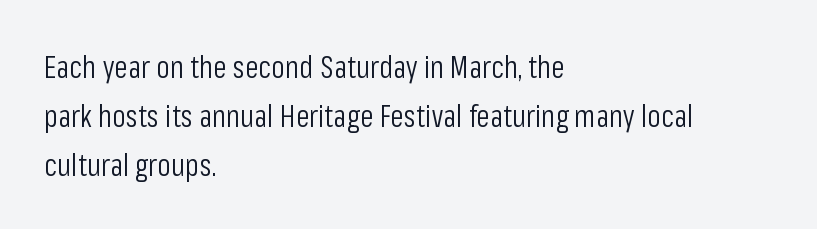
Q: Is the text bold? A: No.
Q: Is the text italic (slanted)? A: No, it is upright.
Q: Is the typeface a serif or a sans-serif typeface? A: Sans-serif.
Q: Is the text underlined? A: No.
Q: How is the paragraph aligned? A: Left-aligned.
Q: Is the spacing between letters normal or unusually wide? A: Normal.
Q: Is the spacing between lines tight, normal or loose? A: Normal.
Q: Width (condensed, normal, or wide)? A: Condensed.
Q: Stroke contrast? A: Low.
Q: x-height? A: Medium.
Q: Monospaced? A: No.
